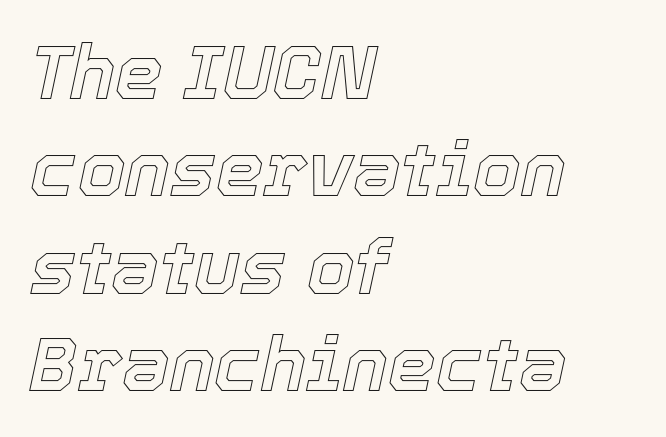
The image shows 76 px text type, italic (leaning right); set left-aligned, normal line spacing (1.28x), normal letter spacing, not underlined; a medium x-height.
